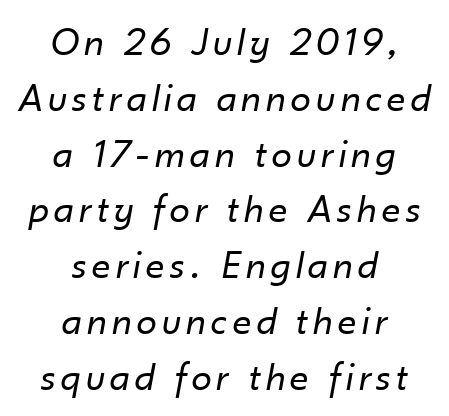
Q: Is the text bold? A: No.
Q: Is the text italic (slanted)? A: Yes, it leans right by about 10 degrees.
Q: Is the text underlined? A: No.
Q: How is the paragraph aligned? A: Centered.
Q: Is the spacing between lines tight, normal or loose? A: Normal.
Q: Width (condensed, normal, or wide)? A: Normal.
Q: Stroke contrast? A: Low.
Q: x-height? A: Small.
Q: Monospaced? A: No.
